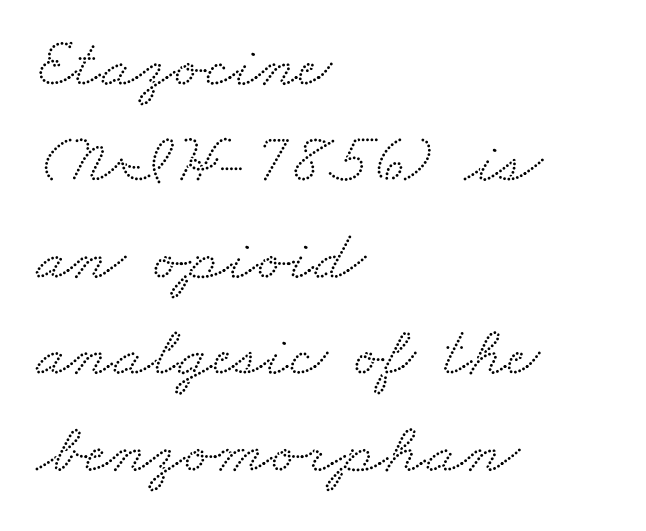
{"serif": "yes", "width": "wide", "stroke_contrast": "medium", "x_height": "small", "monospaced": "no", "underline": "no", "align": "left", "line_spacing": "normal", "line_spacing_ratio": 1.34, "letter_spacing": "normal", "letter_spacing_em": 0.0, "glyph_px": 72}
